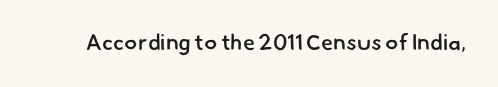
Is the letter spacing exaggerated? No — it looks like the ordinary default. Strokes here are thickened, but only to semibold level. The words here are not underlined.
